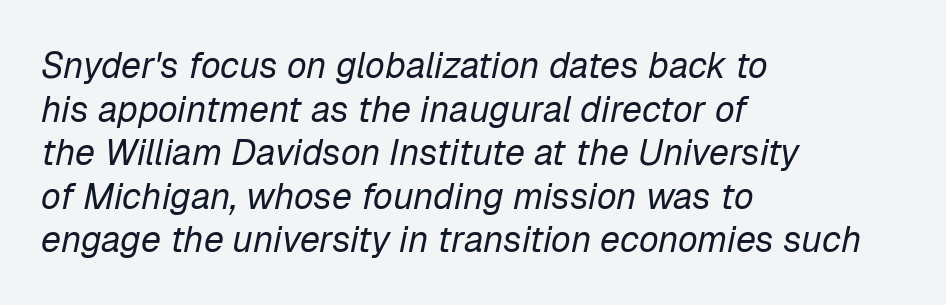
The image shows 36 px regular-weight type, italic (leaning right); set left-aligned, line spacing 1.21x, normal letter spacing, not underlined; low stroke contrast and a medium x-height.
